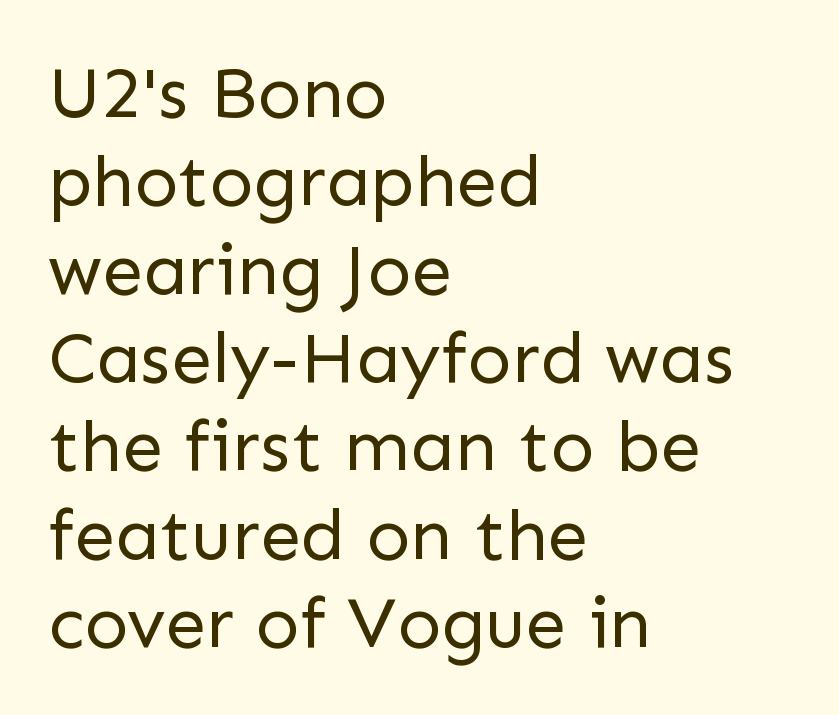
Q: Is the text bold? A: No.
Q: Is the text italic (slanted)? A: No, it is upright.
Q: Is the typeface a serif or a sans-serif typeface? A: Sans-serif.
Q: Is the text underlined? A: No.
Q: How is the paragraph aligned? A: Left-aligned.
Q: Is the spacing between letters normal or unusually wide? A: Normal.
Q: Width (condensed, normal, or wide)? A: Normal.
Q: Stroke contrast? A: Low.
Q: x-height? A: Medium.
Q: Monospaced? A: No.
